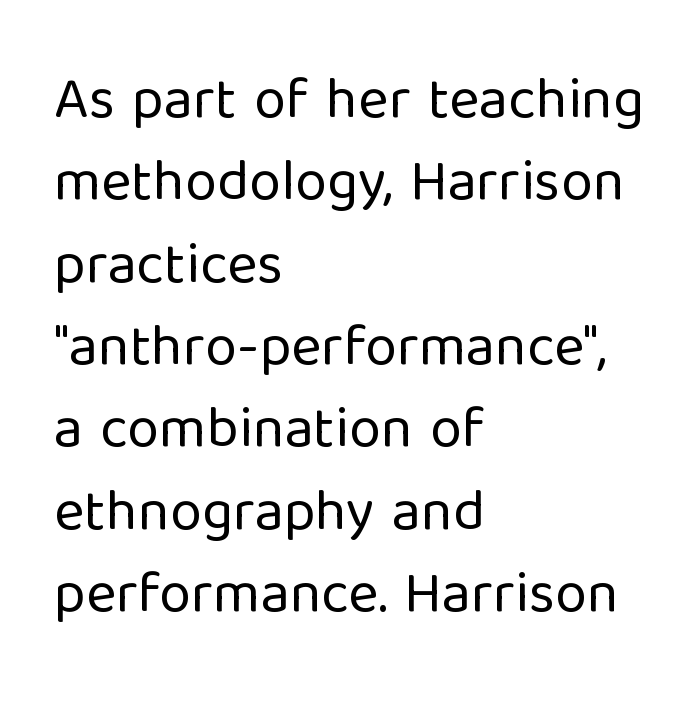
{"serif": "no", "italic": "no", "bold": "no", "weight": "regular", "width": "normal", "stroke_contrast": "low", "x_height": "medium", "monospaced": "no", "underline": "no", "align": "left", "line_spacing": "normal", "line_spacing_ratio": 1.42, "letter_spacing": "normal", "letter_spacing_em": 0.0, "glyph_px": 58}
